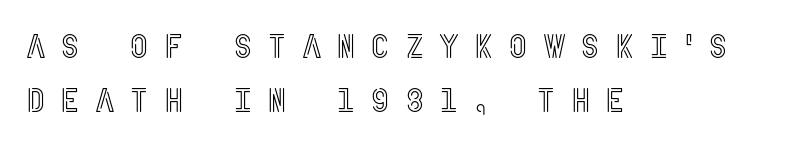
Letters rest on an invisible, unmarked baseline. Leftover space on each line is placed entirely after the last word. The line texture is sparse and dotted thanks to wide tracking. A roman cut, with each character standing at attention. Notice how descenders clear the ascenders below comfortably — that's standard leading.
